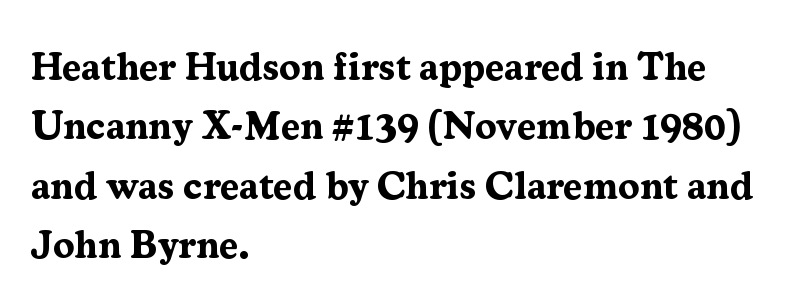
{"serif": "yes", "italic": "no", "bold": "yes", "weight": "bold", "width": "normal", "stroke_contrast": "medium", "x_height": "medium", "monospaced": "no", "underline": "no", "align": "left", "line_spacing": "normal", "line_spacing_ratio": 1.52, "letter_spacing": "normal", "letter_spacing_em": 0.0, "glyph_px": 39}
